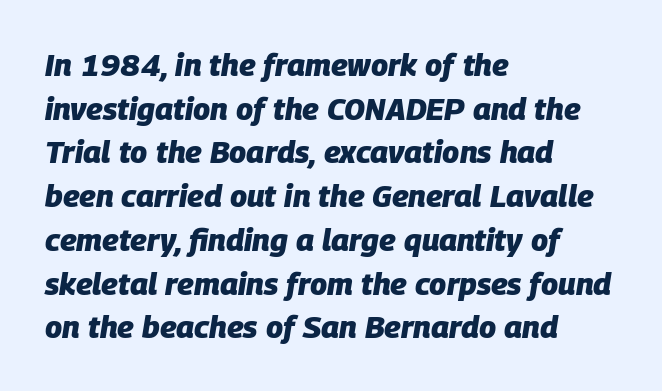
The letters advance in unequal steps, a hallmark of proportional type. The face used here has the dense, thick strokes of a bold. Notice how descenders clear the ascenders below comfortably — that's standard leading. Descender tails drop into unmarked territory. Horizontal alignment here is leftward, the default for most running prose. The letters sit at their default tracking, neither squeezed nor spread.
